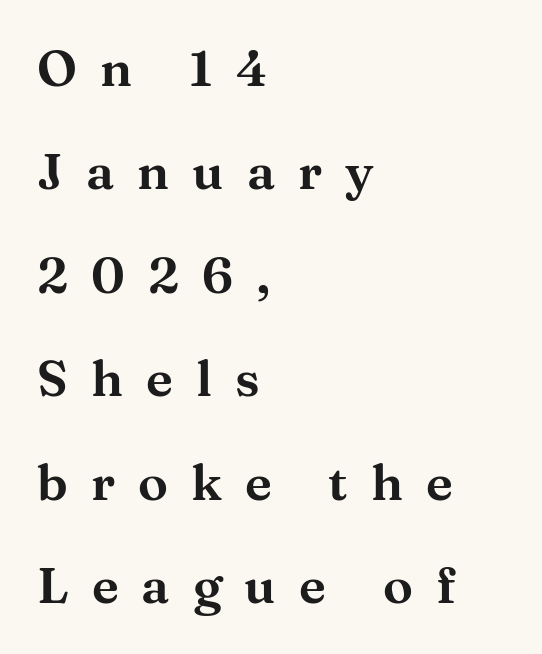
Regarding serifs, this sample has them. Students, observe: this is what heavily led, spacious text looks like. Here the glyphs are tracked loosely, breaking word shapes into spaced letters. The space directly below the letters is spotless. Is this a fixed-width face? No — the glyphs have proportional, varying widths. These lines were composed using upright roman letters.
